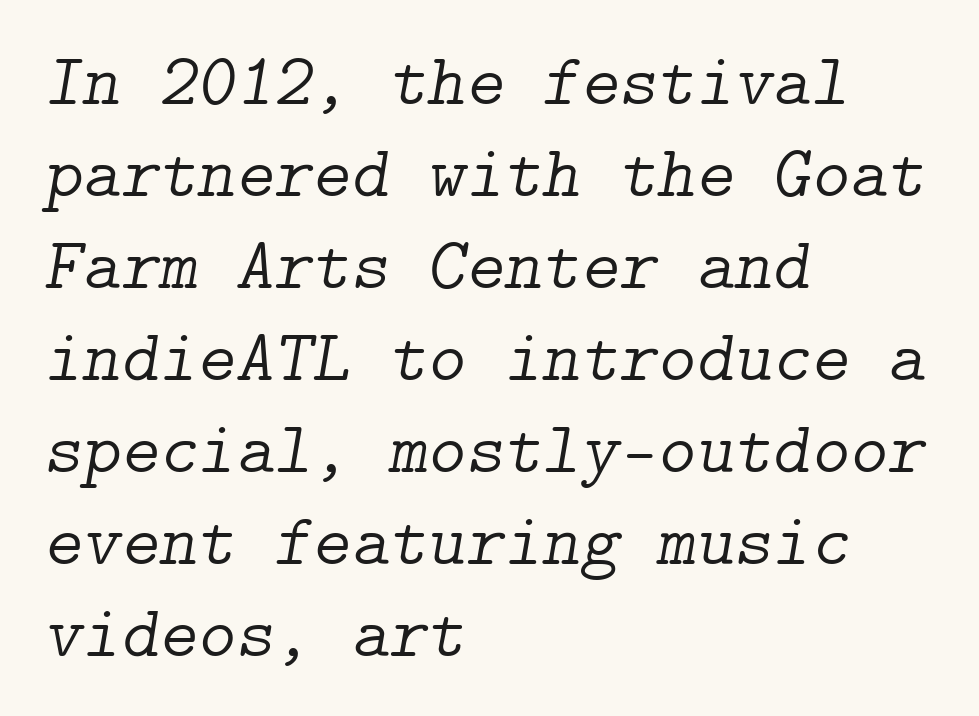
The image shows 73 px light serif type, italic (leaning right); set left-aligned, normal line spacing (1.26x), normal letter spacing, not underlined; low stroke contrast and a medium x-height.
